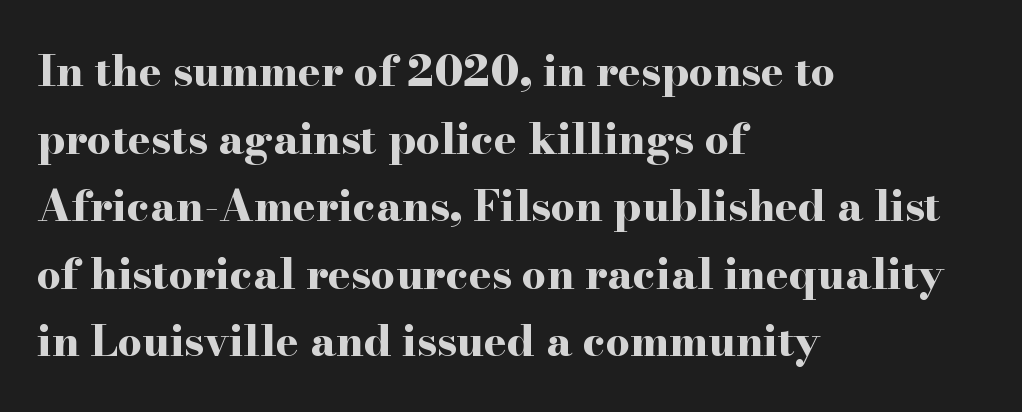
Q: Is the text bold? A: Yes.
Q: Is the text italic (slanted)? A: No, it is upright.
Q: Is the typeface a serif or a sans-serif typeface? A: Serif.
Q: Is the text underlined? A: No.
Q: How is the paragraph aligned? A: Left-aligned.
Q: Is the spacing between letters normal or unusually wide? A: Normal.
Q: Is the spacing between lines tight, normal or loose? A: Normal.
Q: Width (condensed, normal, or wide)? A: Wide.
Q: Stroke contrast? A: High.
Q: x-height? A: Small.
Q: Monospaced? A: No.
